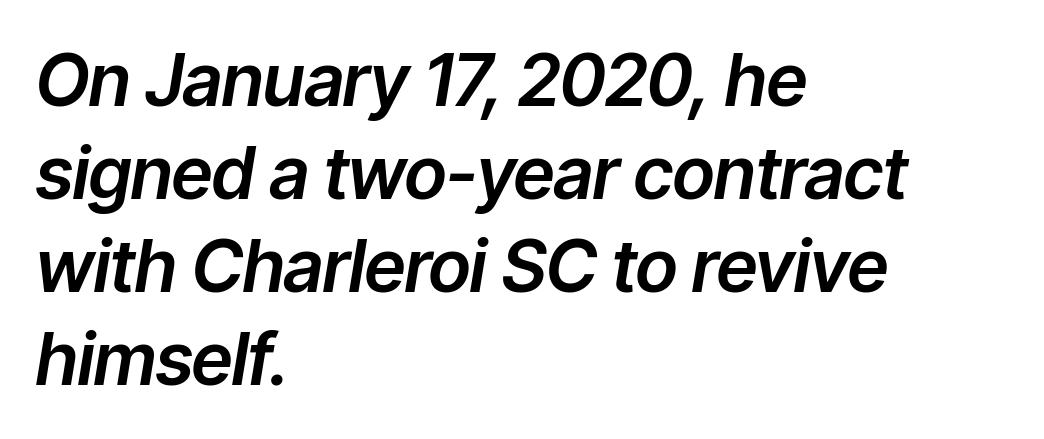
Visually the block forms a straight wall on the left and a jagged coastline on the right. Compared with typical paragraphs, the rows here are spaced about the same. Only glyphs here, with clear space below each row. Is this a fixed-width face? No — the glyphs have proportional, varying widths. These lines keep a tight, regular rhythm from letter to letter. The lettering tilts uniformly, giving the passage an italic look.
